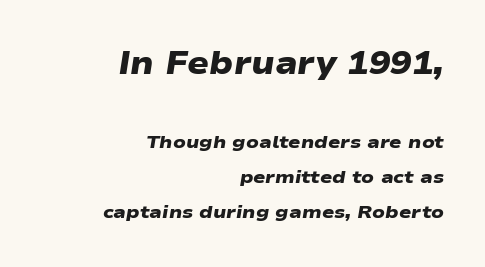
Characters follow at the spacing the type designer built in. A student would call this right alignment; a typographer would say flush right, rag left. Compare the two chunks: the upper has the greater cap height. The rendering shows plain stroke endings on the letterforms — a sans-serif design. Do the characters align in a grid? No, the font is proportional.
